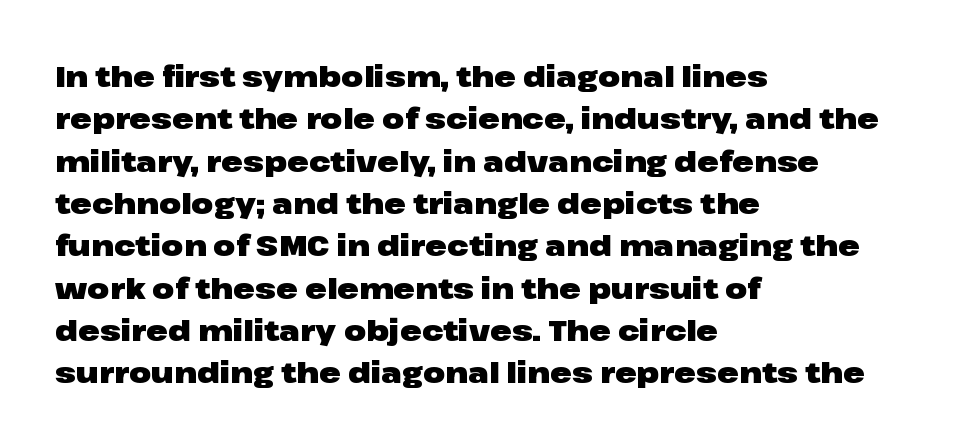
Type without underlining. The block of text has a typical density, with ordinary space between rows. The axis of the letterforms is exactly vertical. On the weight axis this lands at bold, roughly 700. One-word summary of the alignment: left.
